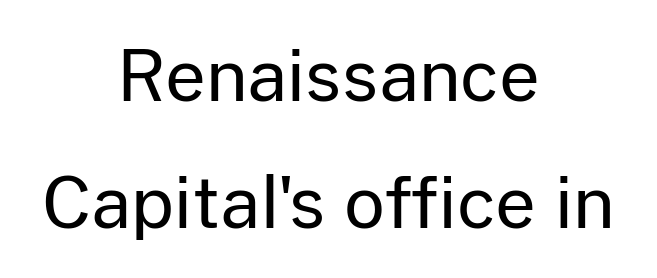
The image shows 71 px regular-weight sans-serif type, upright; set centered, line spacing 1.79x, normal letter spacing, not underlined; low stroke contrast and a medium x-height.
